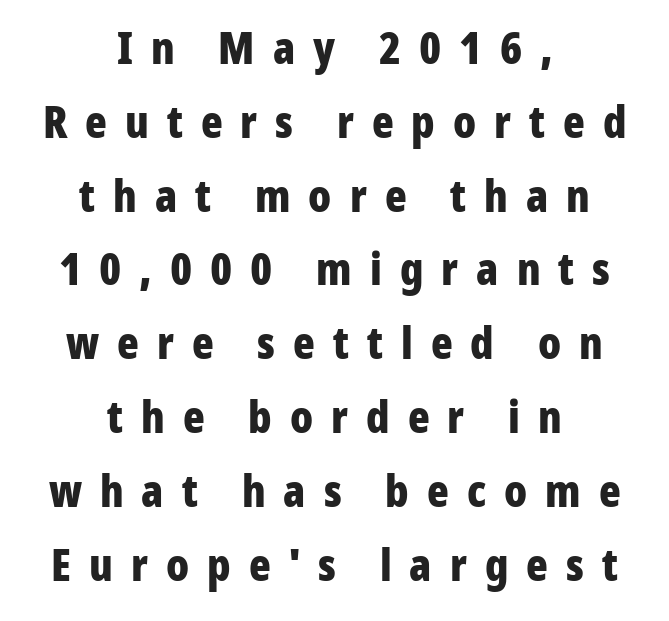
Leftover space on each line is divided equally before and after the words. Spacing verdict: proportional, widths tailored to each character. Interline gaps are of average width in this sample. The face used here is rendered with a markedly widened letterfit.
